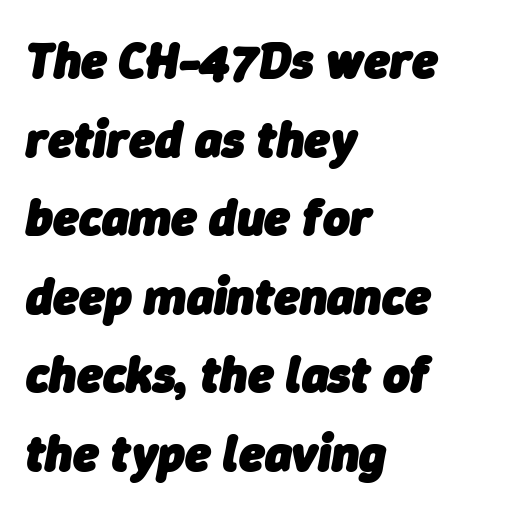
The letters advance in unequal steps, a hallmark of proportional type. Notice how the stems are inclined rather than vertical — that's the hallmark of italics. Notice how the passage keeps a crisp vertical edge on the left only. Tracking here is standard; glyphs follow each other at the usual distance. Plain, unruled lines of type. The letters are bold, with thick, heavy strokes.
